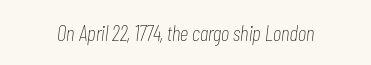
The image shows 22 px text type, italic (leaning right); set normal letter spacing, not underlined.
